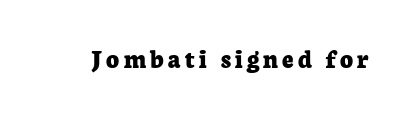
{"serif": "yes", "italic": "no", "bold": "yes", "weight": "bold", "width": "normal", "stroke_contrast": "low", "x_height": "medium", "monospaced": "no", "underline": "no", "glyph_px": 28}
